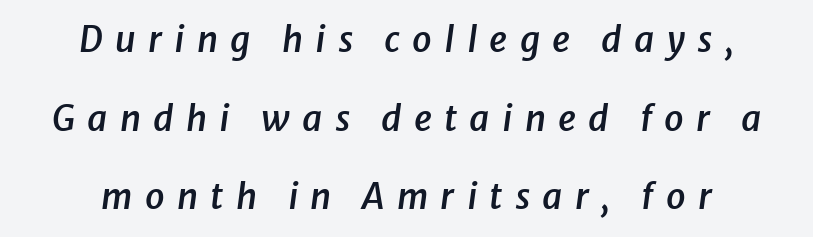
The image shows 35 px semibold type, italic (leaning right); set centered, loose line spacing (2.25x), unusually wide letter spacing (+0.35 em), not underlined; low stroke contrast and a medium x-height.
